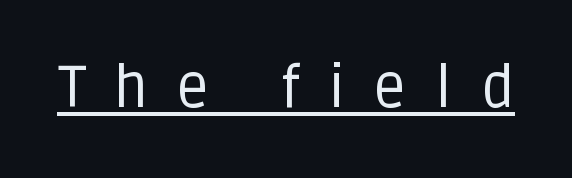
The image shows 58 px regular-weight sans-serif type, upright; set unusually wide letter spacing (+0.49 em), underlined; low stroke contrast and a large x-height.
